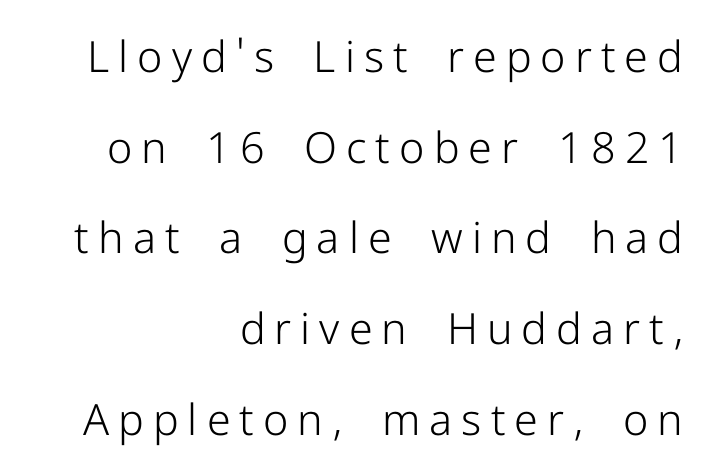
{"serif": "no", "italic": "no", "bold": "no", "weight": "light", "width": "normal", "stroke_contrast": "low", "x_height": "medium", "monospaced": "no", "underline": "no", "align": "right", "line_spacing": "loose", "line_spacing_ratio": 2.11, "letter_spacing": "wide", "letter_spacing_em": 0.21, "glyph_px": 43}
